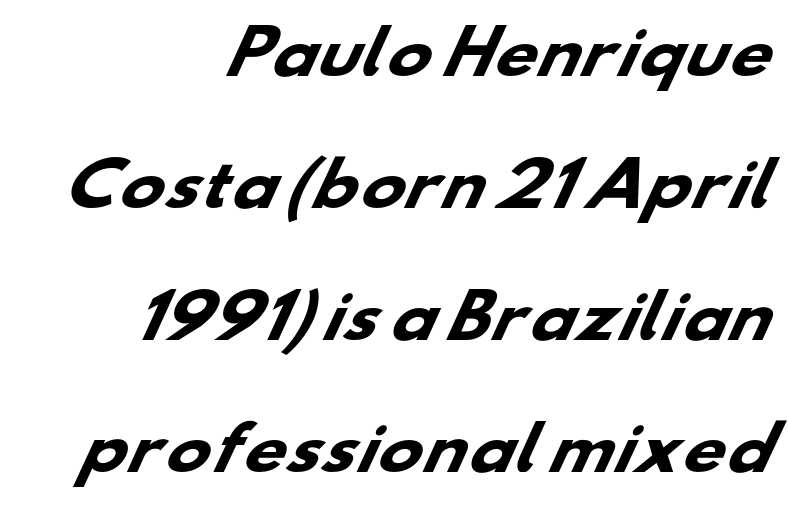
These lines carry a lot of weight — the face is fully bold. Right-aligned paragraph, ragged on the left. A typesetter would call this zero additional tracking. Baseline-to-baseline distance is far greater than the letter height. Check where the strokes stop: nothing finishes them off — pure sans.
